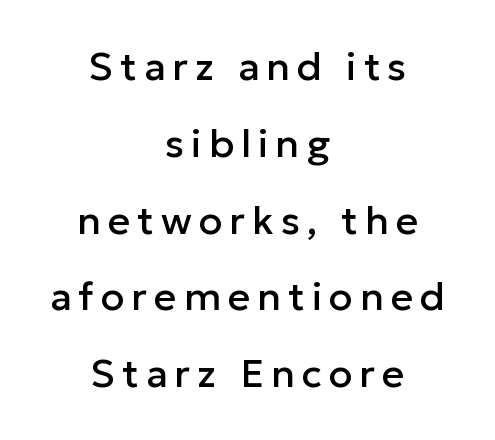
The image shows 39 px sans-serif type, upright; set centered, loose line spacing (1.97x), not underlined; low stroke contrast and a medium x-height.
